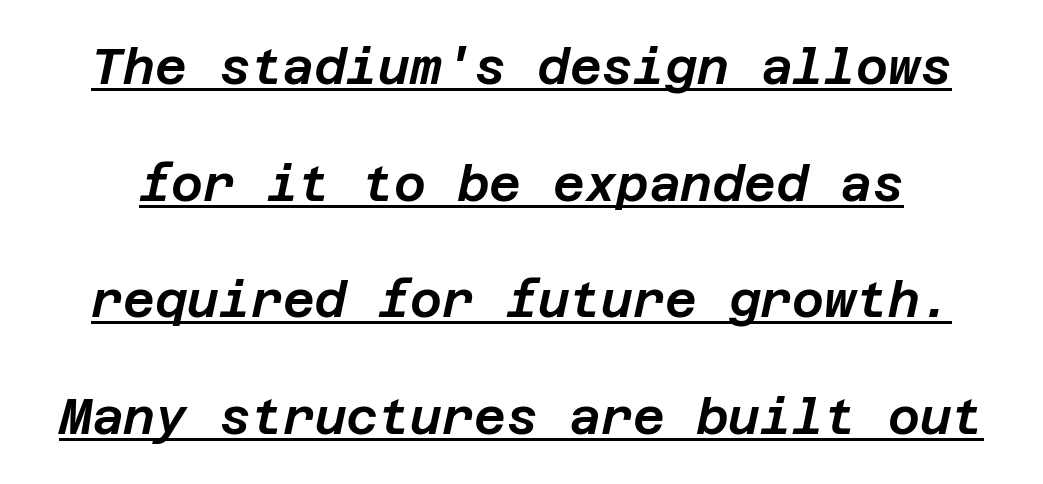
Summary of vertical rhythm: relaxed, with wide interline spacing. The face used here is rendered with its standard letterfit. The whole block is typeset with a tilt. Each line of the rendering has a horizontal stroke beneath the glyphs.
